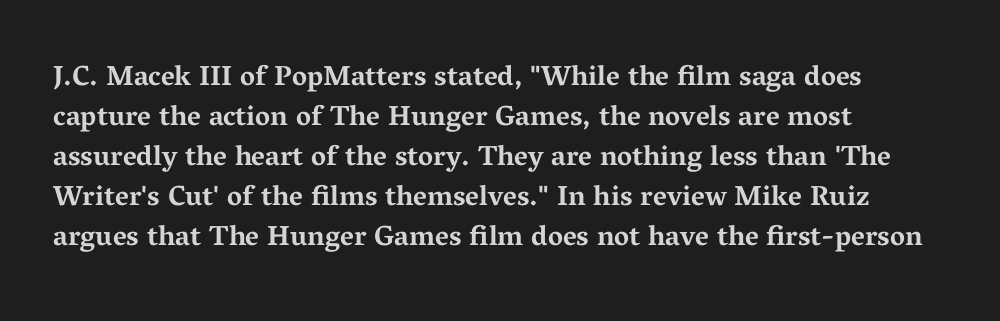
The image shows 28 px bold, wide serif type, upright; set left-aligned, normal line spacing (1.43x), normal letter spacing, not underlined; medium stroke contrast and a medium x-height.
